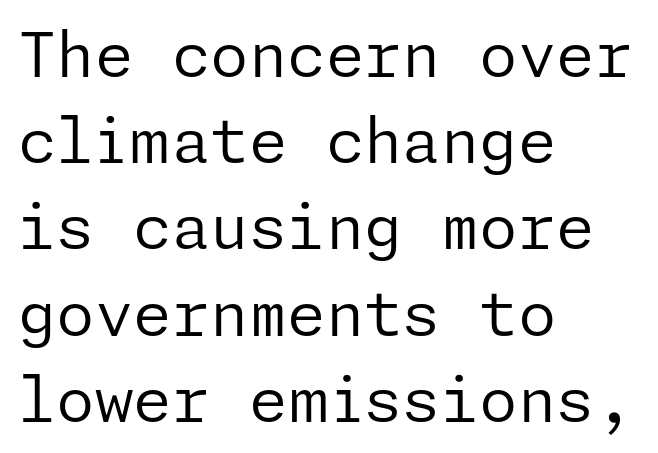
{"serif": "no", "italic": "no", "bold": "no", "weight": "regular", "width": "normal", "stroke_contrast": "low", "x_height": "medium", "underline": "no", "align": "left", "line_spacing": "normal", "line_spacing_ratio": 1.39, "letter_spacing": "normal", "letter_spacing_em": 0.0, "glyph_px": 62}
